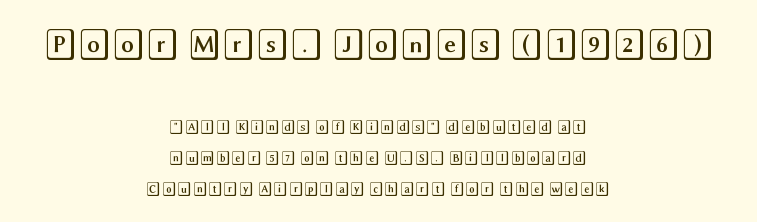
Q: Is the text italic (slanted)? A: No, it is upright.
Q: Is the text underlined? A: No.
Q: How is the paragraph aligned? A: Centered.
Q: Is the spacing between letters normal or unusually wide? A: Normal.
Q: Is the spacing between lines tight, normal or loose? A: Loose.
Q: Which block of text is set in a larger size, the first (top) or the second (bottom)? A: The first (top) one.
Q: Width (condensed, normal, or wide)? A: Wide.
Q: x-height? A: Large.
